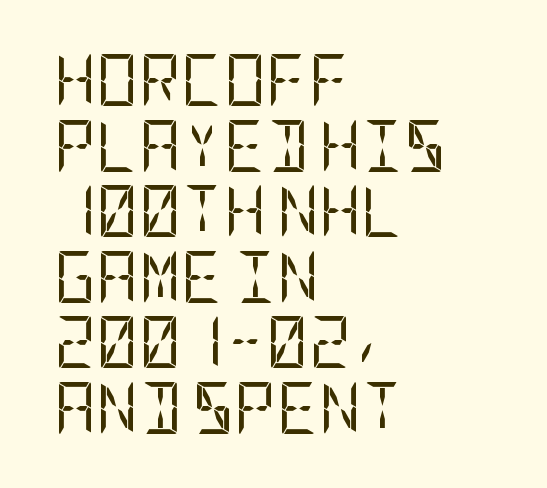
The image shows 52 px regular-weight, condensed sans-serif type, upright; set left-aligned, normal line spacing (1.26x), normal letter spacing, not underlined; low stroke contrast and a large x-height.
